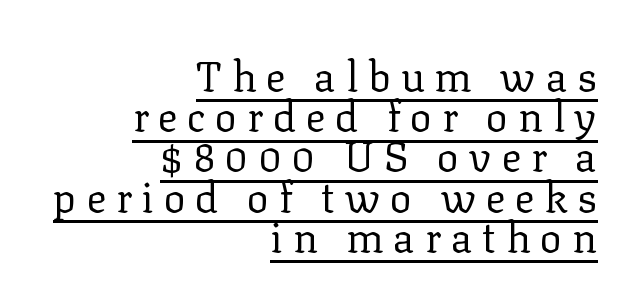
The image shows 41 px regular-weight serif type, upright; set right-aligned, tight line spacing (0.98x), unusually wide letter spacing (+0.24 em), underlined; low stroke contrast and a medium x-height.
